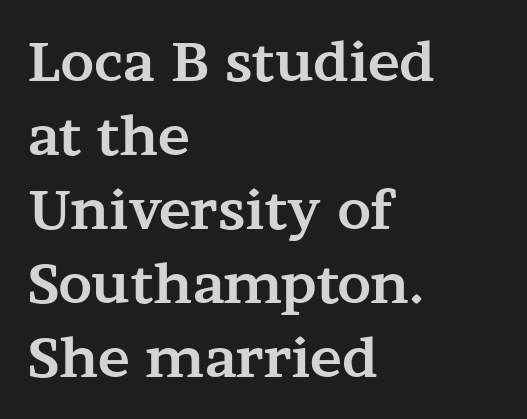
Q: Is the text bold? A: Yes.
Q: Is the text italic (slanted)? A: No, it is upright.
Q: Is the typeface a serif or a sans-serif typeface? A: Serif.
Q: Is the text underlined? A: No.
Q: How is the paragraph aligned? A: Left-aligned.
Q: Is the spacing between letters normal or unusually wide? A: Normal.
Q: Is the spacing between lines tight, normal or loose? A: Normal.
Q: Width (condensed, normal, or wide)? A: Wide.
Q: Stroke contrast? A: Medium.
Q: x-height? A: Medium.
Q: Monospaced? A: No.
